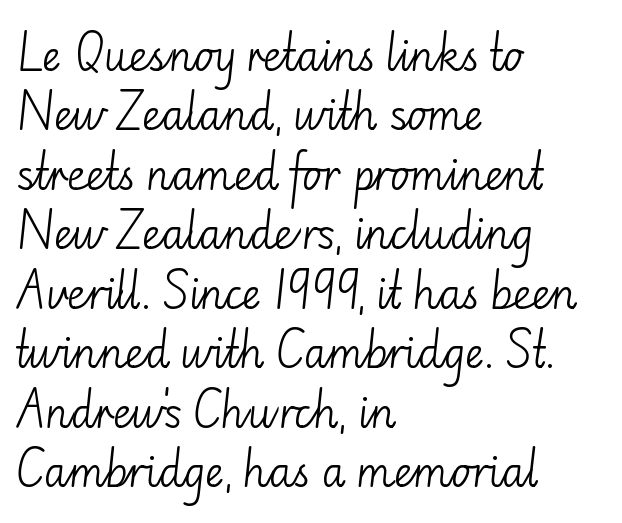
{"serif": "no", "bold": "no", "weight": "light", "width": "normal", "stroke_contrast": "low", "x_height": "small", "monospaced": "no", "underline": "no", "align": "left", "line_spacing": "normal", "line_spacing_ratio": 1.45, "letter_spacing": "normal", "letter_spacing_em": 0.0, "glyph_px": 41}
